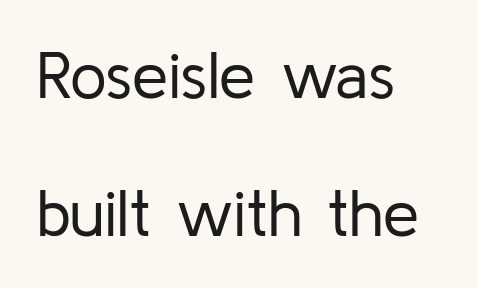
Q: Is the text bold? A: No.
Q: Is the text italic (slanted)? A: No, it is upright.
Q: Is the typeface a serif or a sans-serif typeface? A: Sans-serif.
Q: Is the text underlined? A: No.
Q: How is the paragraph aligned? A: Left-aligned.
Q: Is the spacing between letters normal or unusually wide? A: Normal.
Q: Is the spacing between lines tight, normal or loose? A: Loose.
Q: Width (condensed, normal, or wide)? A: Normal.
Q: Stroke contrast? A: Low.
Q: x-height? A: Medium.
Q: Monospaced? A: No.
